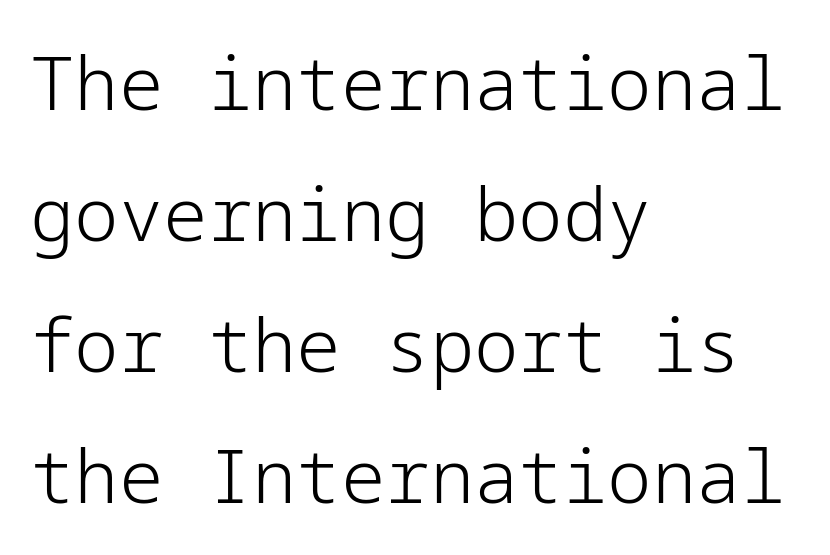
The image shows 74 px light sans-serif type, upright; set left-aligned, line spacing 1.77x, normal letter spacing, not underlined; low stroke contrast and a medium x-height.
